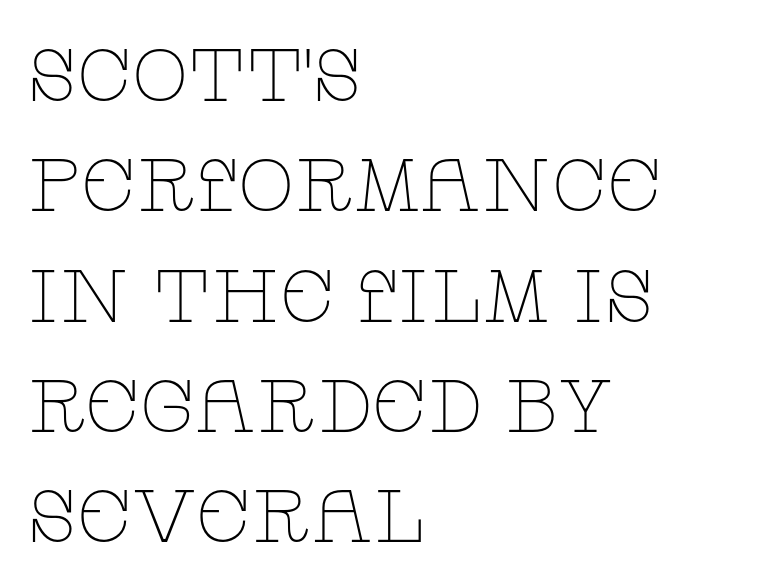
Designer's note — italics off, roman on. In CSS terms this would be text-align: left. There is no visible air inserted between adjacent glyphs. Yep, those are serifs on the letters. The face used here is proportionally spaced, like ordinary book or web type. Evenly set lines give the paragraph a standard silhouette.
